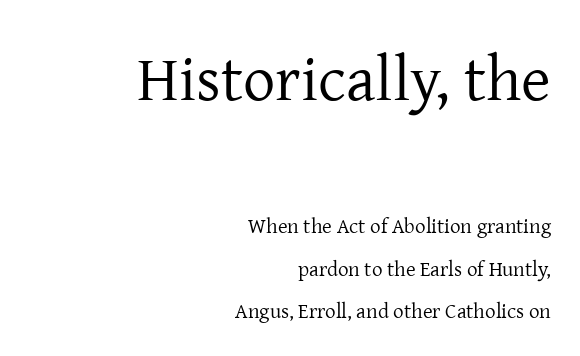
The image shows 64 px regular-weight serif type, upright; set right-aligned, loose line spacing (2.02x), normal letter spacing, not underlined; the first (top) block is 3.05x larger; low stroke contrast and a medium x-height.
